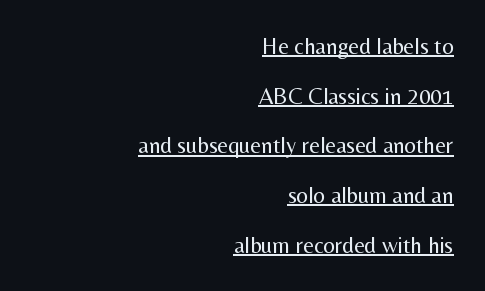
Ink coverage per letter is moderate at most. The letters stand straight up with perfectly vertical stems. The text block is weighted toward the right margin, trailing off unevenly leftward. The lettering is marked with a stroke running underneath it.
